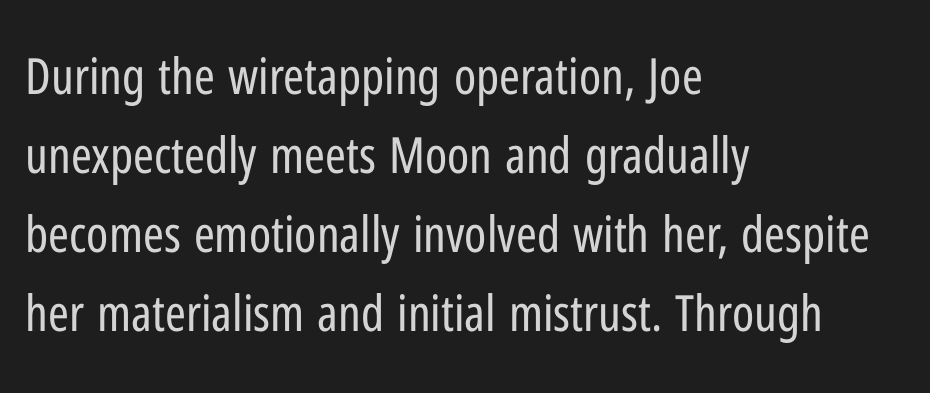
Heft: none added — not bold. You could not count columns in this text — the font is proportionally spaced. Unlike a traditional serif, this face leaves its strokes unadorned. These lines were composed using upright roman letters.
